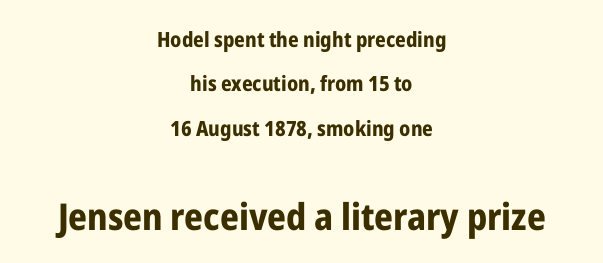
The paragraph has two soft edges and a firm central axis. How would I describe the line gaps? Wide and relaxed. Regarding serifs, this sample does without them. Posture: straight, roman, zero tilt. Caption: upper text group reduced, lower text group enlarged. Between one letter and the next there's only the usual sliver of space.
